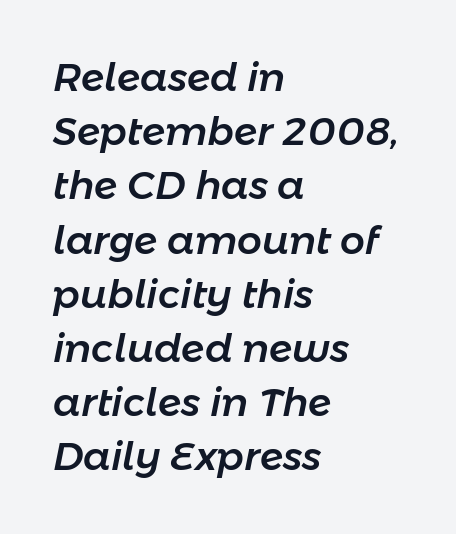
{"italic": "yes", "lean": "right", "slant_degrees": 11, "width": "normal", "stroke_contrast": "low", "x_height": "medium", "monospaced": "no", "underline": "no", "align": "left", "line_spacing": "normal", "line_spacing_ratio": 1.39, "letter_spacing": "normal", "letter_spacing_em": 0.0, "glyph_px": 39}
